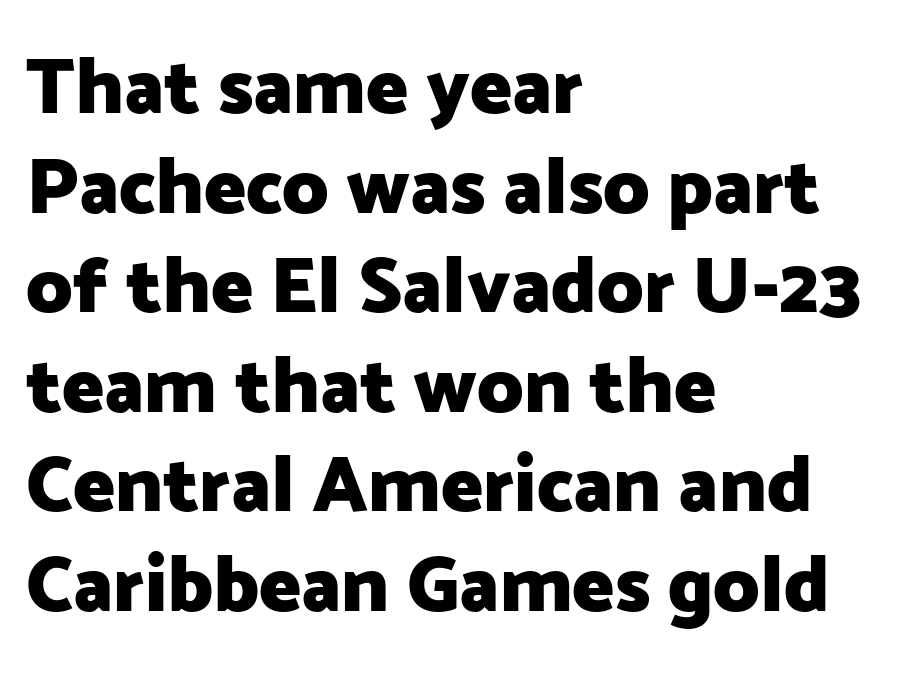
{"serif": "no", "italic": "no", "bold": "yes", "weight": "heavy", "width": "normal", "stroke_contrast": "low", "x_height": "medium", "monospaced": "no", "underline": "no", "align": "left", "line_spacing": "normal", "line_spacing_ratio": 1.26, "letter_spacing": "normal", "letter_spacing_em": 0.0, "glyph_px": 79}
